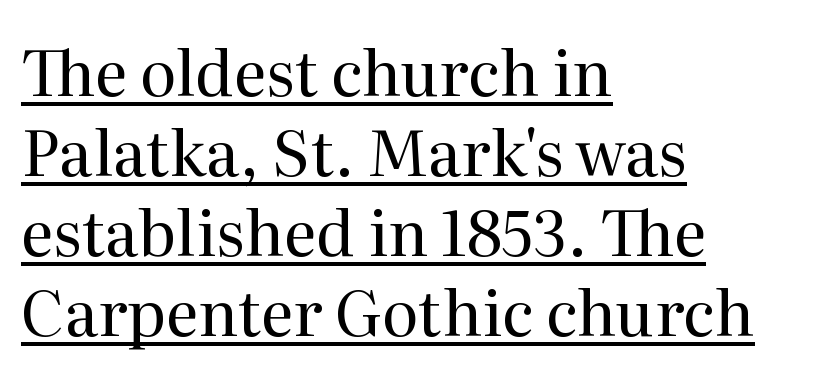
Counters stay open thanks to moderate or lighter strokes. Does the leading feel generous? No, just average. The face used here is proportionally spaced, like ordinary book or web type. The typesetter has applied underlining to the passage shown. Examine the stroke ends and you'll spot serifs. Where is the straight margin? On the left.
